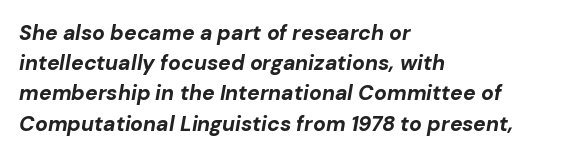
{"italic": "yes", "lean": "right", "slant_degrees": 10, "bold": "yes", "underline": "no", "align": "left", "line_spacing": "normal", "line_spacing_ratio": 1.44, "letter_spacing": "normal", "letter_spacing_em": 0.0, "glyph_px": 21}
